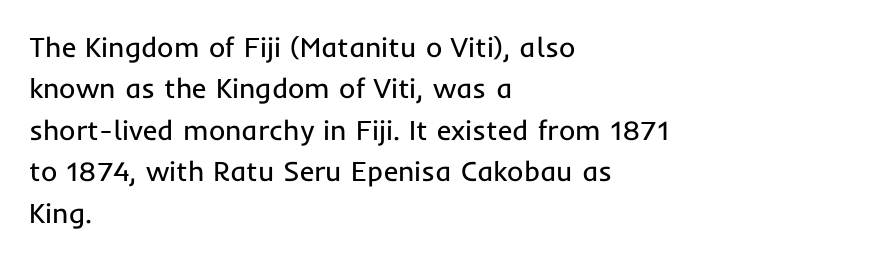
A student would call this left alignment; a typographer would say flush left, rag right. Students, observe: this is what conventionally led text looks like. These lines keep a tight, regular rhythm from letter to letter. No heavy texture on the line: the type isn't bold. Beneath every word, the page is bare. This rendering employs a face without finishing strokes, i.e., a sans-serif.
